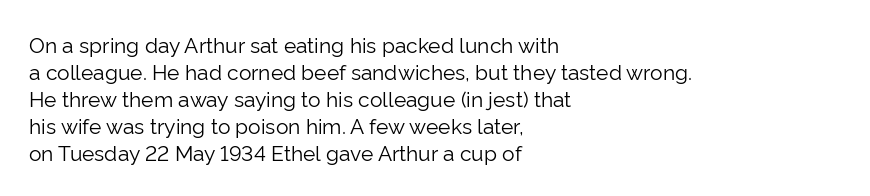
The image shows 21 px text type, upright; set left-aligned, normal line spacing (1.28x), normal letter spacing, not underlined.
